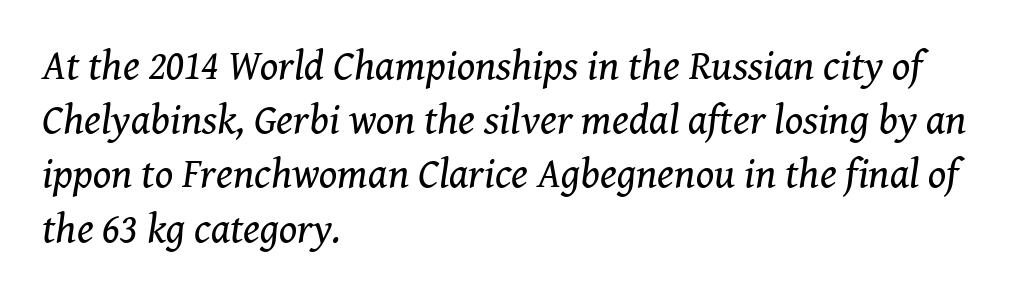
Q: Is the text bold? A: No.
Q: Is the text italic (slanted)? A: Yes, it leans right by about 8 degrees.
Q: Is the typeface a serif or a sans-serif typeface? A: Serif.
Q: Is the text underlined? A: No.
Q: How is the paragraph aligned? A: Left-aligned.
Q: Is the spacing between letters normal or unusually wide? A: Normal.
Q: Is the spacing between lines tight, normal or loose? A: Normal.
Q: Width (condensed, normal, or wide)? A: Normal.
Q: Stroke contrast? A: Medium.
Q: x-height? A: Medium.
Q: Monospaced? A: No.
